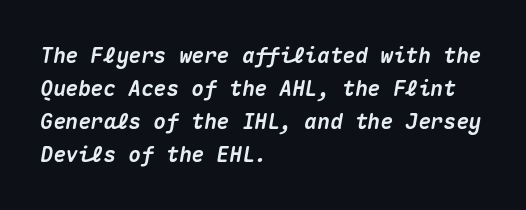
Q: Is the text bold? A: Yes.
Q: Is the text italic (slanted)? A: Yes, it leans right by about 10 degrees.
Q: Is the text underlined? A: No.
Q: How is the paragraph aligned? A: Left-aligned.
Q: Is the spacing between letters normal or unusually wide? A: Normal.
Q: Is the spacing between lines tight, normal or loose? A: Normal.
